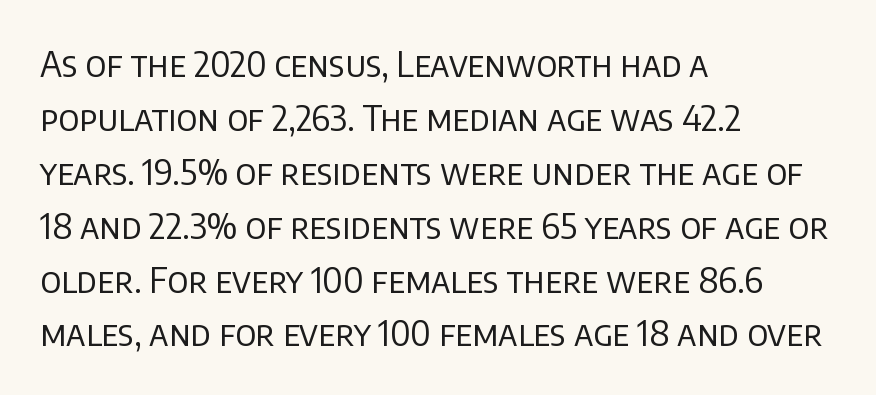
The image shows 35 px regular-weight sans-serif type, upright; set left-aligned, normal line spacing (1.54x), normal letter spacing, not underlined; low stroke contrast and a large x-height.
